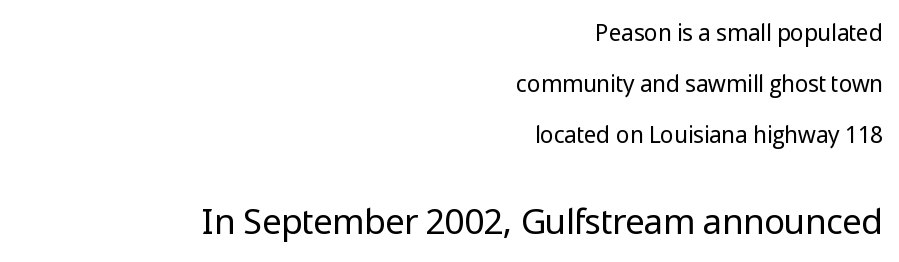
Q: Is the text bold? A: No.
Q: Is the text italic (slanted)? A: No, it is upright.
Q: Is the typeface a serif or a sans-serif typeface? A: Sans-serif.
Q: Is the text underlined? A: No.
Q: How is the paragraph aligned? A: Right-aligned.
Q: Is the spacing between letters normal or unusually wide? A: Normal.
Q: Is the spacing between lines tight, normal or loose? A: Loose.
Q: Which block of text is set in a larger size, the first (top) or the second (bottom)? A: The second (bottom) one.
Q: Width (condensed, normal, or wide)? A: Normal.
Q: Stroke contrast? A: Low.
Q: x-height? A: Medium.
Q: Monospaced? A: No.
